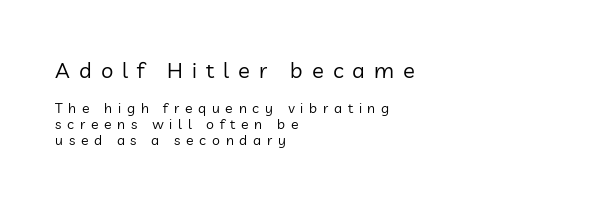
What stands out about the letter spacing? Its width — letters are far apart. The letters in the upper block stand taller than those in the block below. This rendering uses left alignment, leaving the right contour irregular. Any mark beneath the type? The region is blank.
